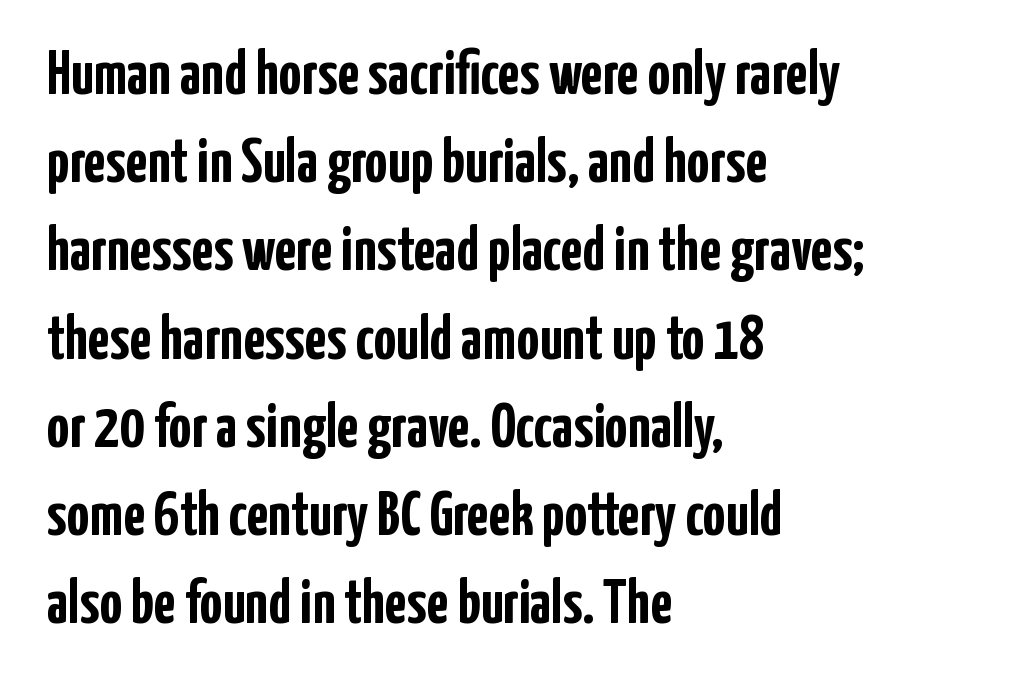
{"serif": "no", "italic": "no", "bold": "yes", "weight": "semibold", "width": "condensed", "stroke_contrast": "low", "x_height": "medium", "monospaced": "no", "underline": "no", "align": "left", "line_spacing": "normal", "line_spacing_ratio": 1.4, "letter_spacing": "normal", "letter_spacing_em": 0.0, "glyph_px": 63}
